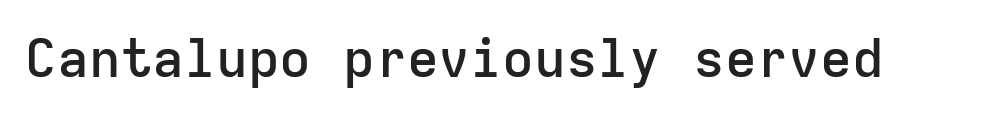
{"serif": "no", "italic": "no", "bold": "semi", "weight": "semibold", "width": "normal", "stroke_contrast": "low", "x_height": "medium", "monospaced": "yes", "underline": "no", "letter_spacing": "normal", "letter_spacing_em": 0.0, "glyph_px": 53}
